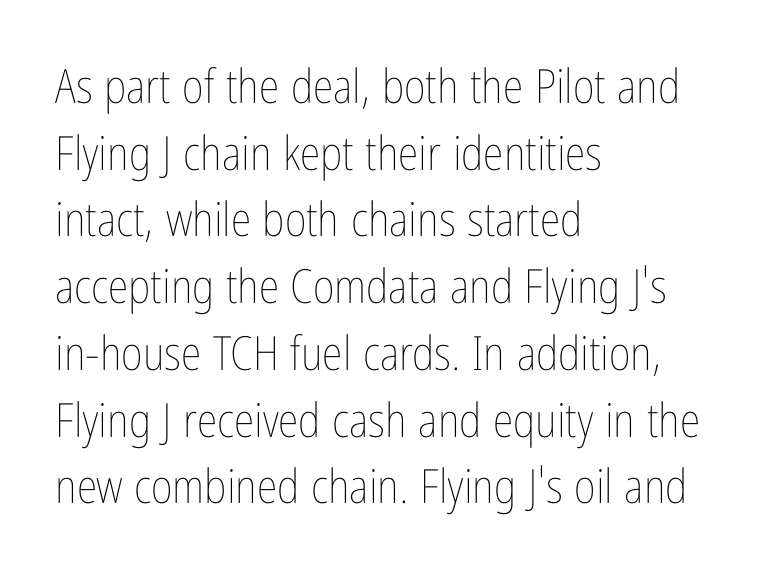
{"italic": "no", "bold": "no", "weight": "thin", "width": "condensed", "stroke_contrast": "low", "x_height": "medium", "monospaced": "no", "underline": "no", "align": "left", "line_spacing": "normal", "line_spacing_ratio": 1.42, "letter_spacing": "normal", "letter_spacing_em": 0.0, "glyph_px": 47}
